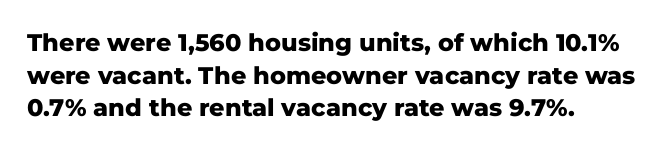
{"italic": "no", "bold": "yes", "underline": "no", "line_spacing": "normal", "line_spacing_ratio": 1.36, "letter_spacing": "normal", "letter_spacing_em": 0.0, "glyph_px": 24}
